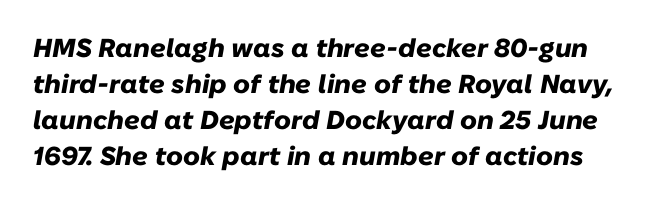
The image shows 26 px bold type, italic (leaning right); set normal line spacing (1.39x), normal letter spacing, not underlined.
